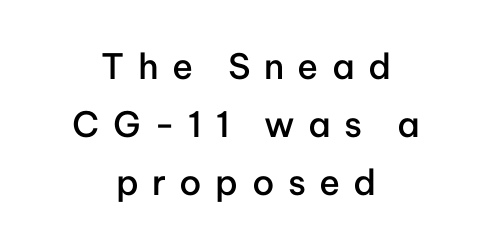
Leading: standard. Varying glyph widths throughout — classic text-font behaviour. A roman cut, with each character standing at attention. Which margin do the lines hug? Neither — every line sits in the middle.
